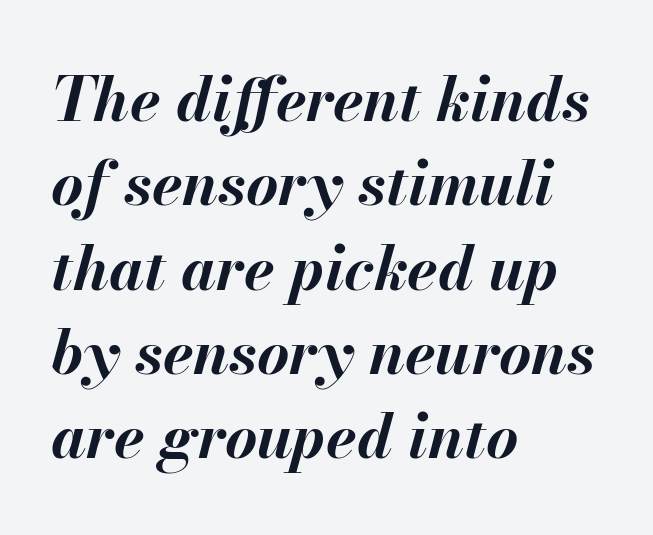
Q: Is the text bold? A: Yes.
Q: Is the text italic (slanted)? A: Yes, it leans right by about 13 degrees.
Q: Is the text underlined? A: No.
Q: How is the paragraph aligned? A: Left-aligned.
Q: Is the spacing between letters normal or unusually wide? A: Normal.
Q: Is the spacing between lines tight, normal or loose? A: Normal.
Q: Width (condensed, normal, or wide)? A: Normal.
Q: Stroke contrast? A: Medium.
Q: x-height? A: Small.
Q: Monospaced? A: No.
